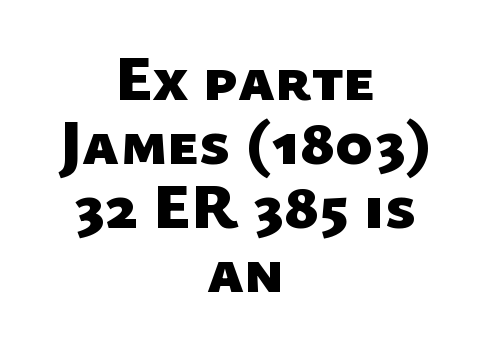
No feet cap the strokes, marking this as sans-serif type. Strokes here are thick enough to call this a true bold. Baseline-to-baseline distance is barely more than the letter height. These lines are rendered in a variable-pitch font.
